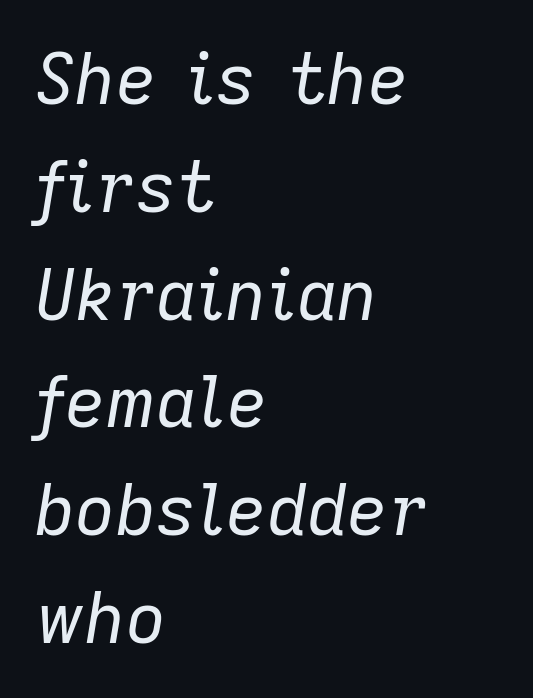
The image shows 70 px regular-weight type, italic (leaning right); set left-aligned, normal line spacing (1.54x), normal letter spacing, not underlined; low stroke contrast and a medium x-height.
